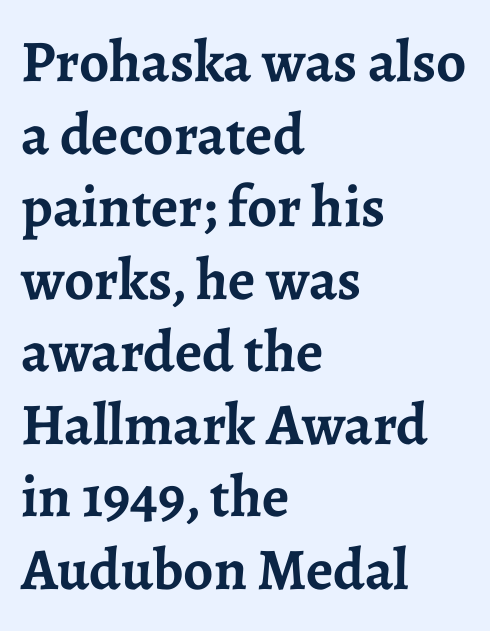
The image shows 59 px semibold serif type, upright; set left-aligned, line spacing 1.23x, normal letter spacing, not underlined; low stroke contrast and a medium x-height.
